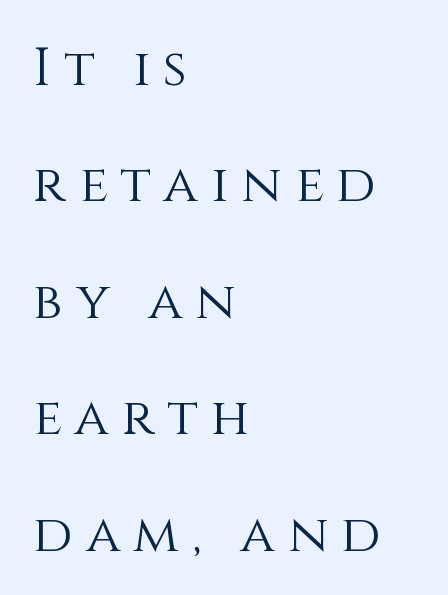
Q: Is the text bold? A: No.
Q: Is the text italic (slanted)? A: No, it is upright.
Q: Is the text underlined? A: No.
Q: How is the paragraph aligned? A: Left-aligned.
Q: Is the spacing between letters normal or unusually wide? A: Unusually wide.
Q: Is the spacing between lines tight, normal or loose? A: Loose.
Q: Width (condensed, normal, or wide)? A: Normal.
Q: Stroke contrast? A: Medium.
Q: x-height? A: Large.
Q: Monospaced? A: No.
